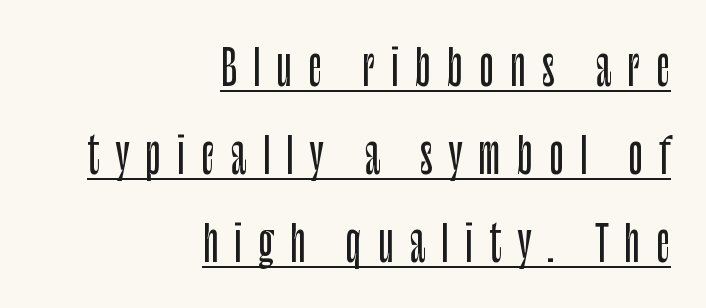
The compositor pushed each line to the right boundary. These lines are composed in type without serifs. The letters stand upright; this is a roman face. Each line of the rendering has a horizontal stroke beneath the glyphs.
